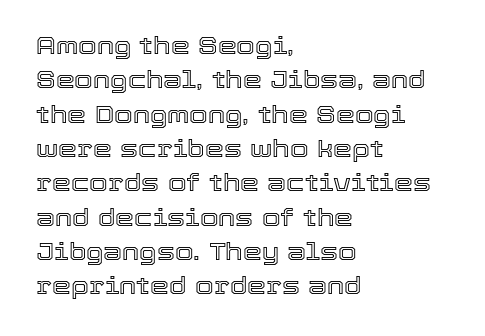
The rows are spaced the way most documents space them. Italic: no, the glyphs are upright roman. Reading down the block, your eye returns to a fixed left position each line. The words here are not underlined. Nothing unusual about the tracking: characters are spaced as the font intends.
